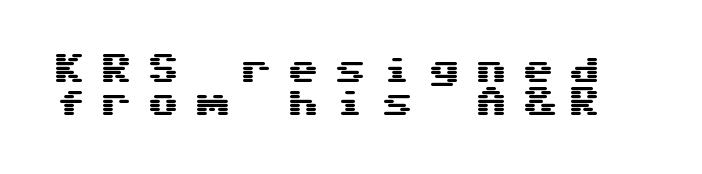
{"serif": "no", "italic": "no", "width": "wide", "stroke_contrast": "medium", "x_height": "medium", "monospaced": "yes", "underline": "no", "line_spacing": "tight", "line_spacing_ratio": 1.01, "letter_spacing": "wide", "letter_spacing_em": 0.42, "glyph_px": 33}
